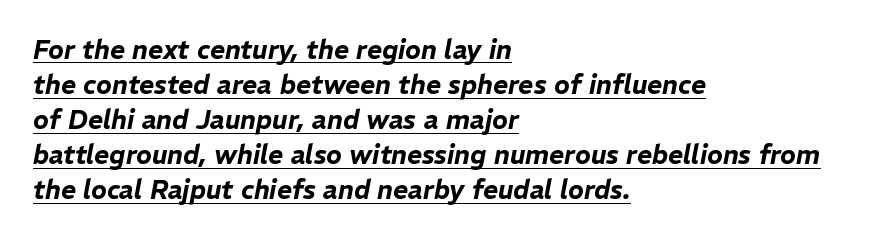
The image shows 26 px text type, italic (leaning right); set left-aligned, normal line spacing (1.35x), normal letter spacing, underlined.
